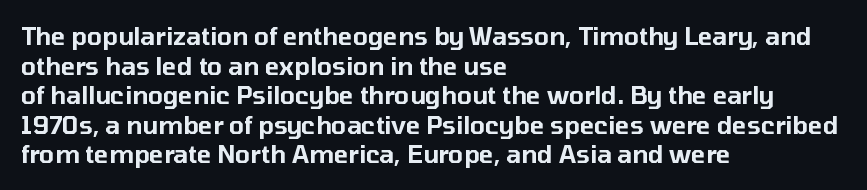
Q: Is the text italic (slanted)? A: No, it is upright.
Q: Is the text underlined? A: No.
Q: How is the paragraph aligned? A: Left-aligned.
Q: Is the spacing between letters normal or unusually wide? A: Normal.
